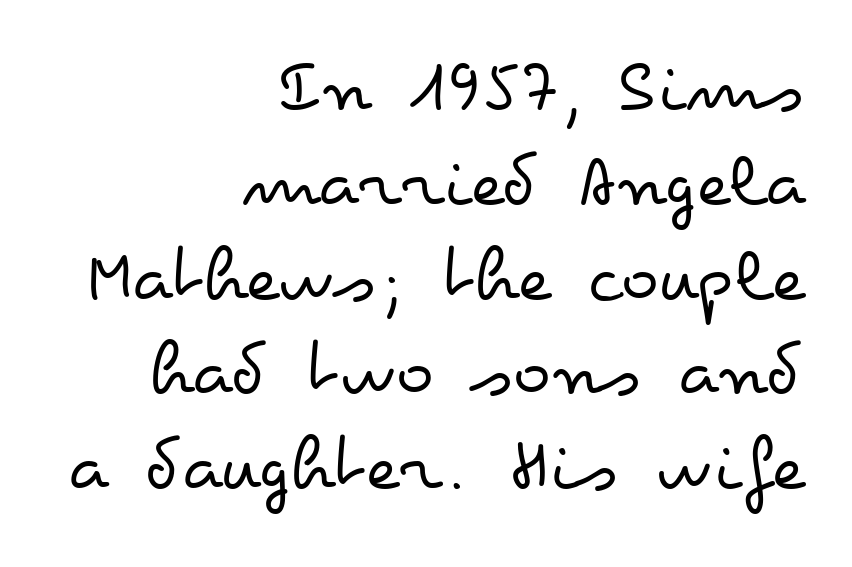
Q: Is the text bold? A: No.
Q: Is the text italic (slanted)? A: No, it is upright.
Q: Is the text underlined? A: No.
Q: How is the paragraph aligned? A: Right-aligned.
Q: Is the spacing between letters normal or unusually wide? A: Normal.
Q: Width (condensed, normal, or wide)? A: Wide.
Q: Stroke contrast? A: Low.
Q: x-height? A: Small.
Q: Monospaced? A: No.
